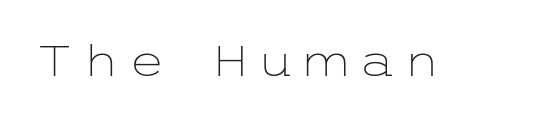
Weight: in the light-to-regular range. The axis of the letterforms is exactly vertical. A sans-serif font was chosen for this passage. Letters rest on an invisible, unmarked baseline.
